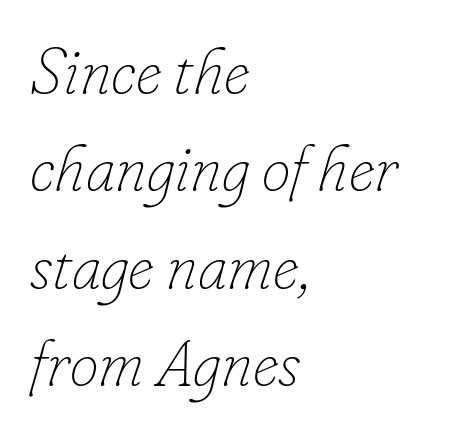
Q: Is the text bold? A: No.
Q: Is the text italic (slanted)? A: Yes, it leans right by about 16 degrees.
Q: Is the text underlined? A: No.
Q: How is the paragraph aligned? A: Left-aligned.
Q: Is the spacing between letters normal or unusually wide? A: Normal.
Q: Is the spacing between lines tight, normal or loose? A: Normal.
Q: Width (condensed, normal, or wide)? A: Normal.
Q: Stroke contrast? A: Low.
Q: x-height? A: Small.
Q: Monospaced? A: No.
